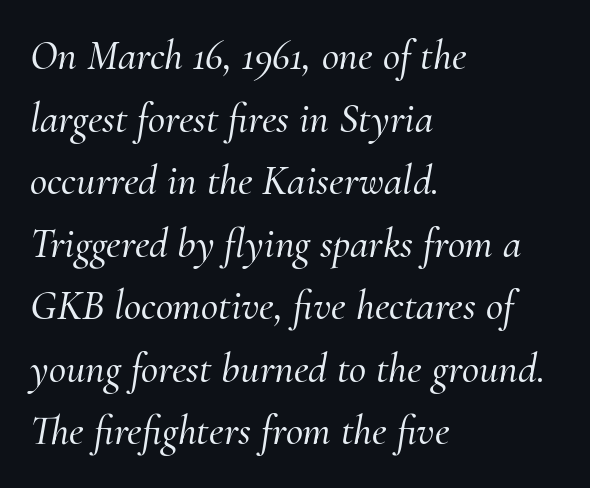
{"serif": "yes", "italic": "yes", "lean": "right", "slant_degrees": 10, "width": "normal", "stroke_contrast": "medium", "x_height": "small", "monospaced": "no", "underline": "no", "align": "left", "line_spacing": "normal", "line_spacing_ratio": 1.49, "letter_spacing": "normal", "letter_spacing_em": 0.0, "glyph_px": 42}
